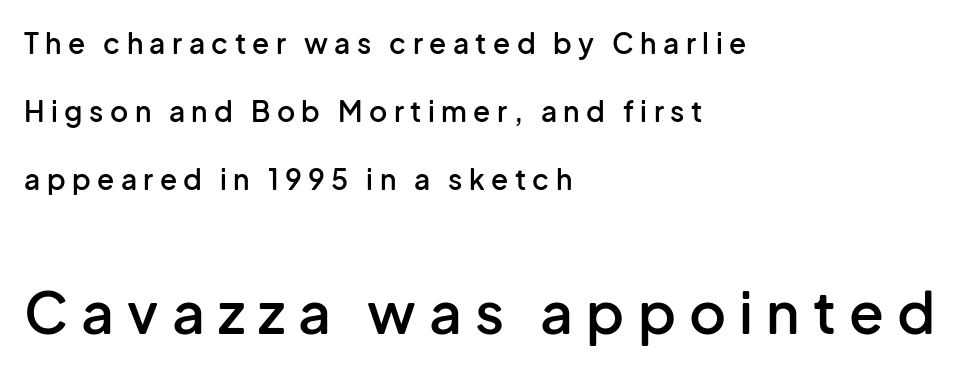
The image shows 57 px semibold sans-serif type, upright; set left-aligned, loose line spacing (2.43x), unusually wide letter spacing (+0.23 em), not underlined; the second (bottom) block is 2.04x larger; low stroke contrast and a medium x-height.
